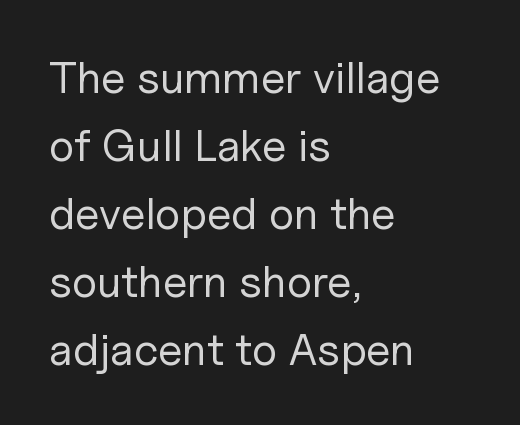
{"serif": "no", "italic": "no", "bold": "no", "weight": "regular", "width": "normal", "stroke_contrast": "low", "x_height": "medium", "monospaced": "no", "underline": "no", "align": "left", "line_spacing": "normal", "line_spacing_ratio": 1.51, "letter_spacing": "normal", "letter_spacing_em": 0.0, "glyph_px": 45}
